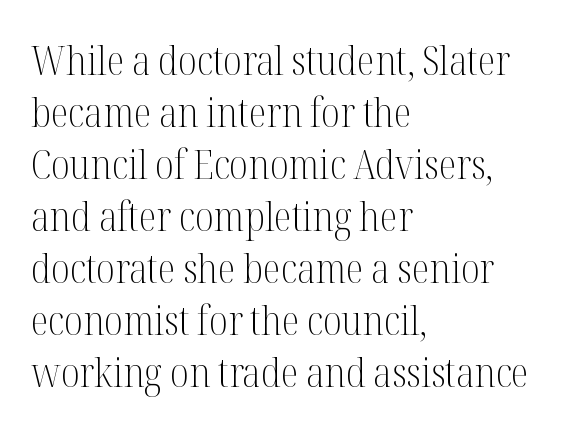
Q: Is the text bold? A: No.
Q: Is the text italic (slanted)? A: No, it is upright.
Q: Is the typeface a serif or a sans-serif typeface? A: Serif.
Q: Is the text underlined? A: No.
Q: How is the paragraph aligned? A: Left-aligned.
Q: Is the spacing between letters normal or unusually wide? A: Normal.
Q: Is the spacing between lines tight, normal or loose? A: Normal.
Q: Width (condensed, normal, or wide)? A: Condensed.
Q: Stroke contrast? A: Medium.
Q: x-height? A: Medium.
Q: Monospaced? A: No.
